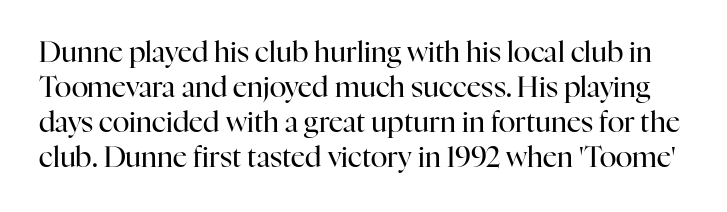
{"serif": "yes", "italic": "no", "bold": "no", "weight": "regular", "width": "normal", "stroke_contrast": "high", "x_height": "medium", "monospaced": "no", "underline": "no", "line_spacing": "normal", "line_spacing_ratio": 1.25, "letter_spacing": "normal", "letter_spacing_em": 0.0, "glyph_px": 28}
